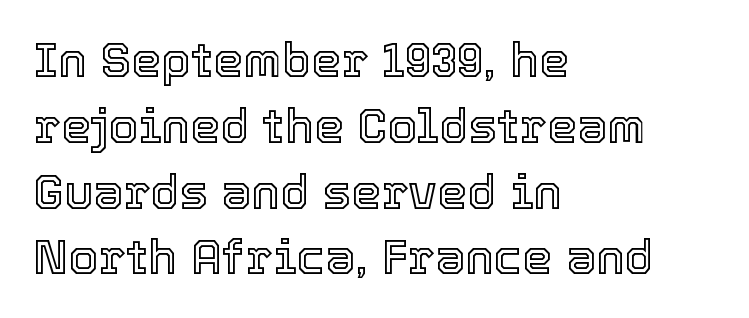
Q: Is the text italic (slanted)? A: No, it is upright.
Q: Is the text underlined? A: No.
Q: How is the paragraph aligned? A: Left-aligned.
Q: Is the spacing between letters normal or unusually wide? A: Normal.
Q: Is the spacing between lines tight, normal or loose? A: Normal.
Q: Width (condensed, normal, or wide)? A: Normal.
Q: x-height? A: Medium.
Q: Monospaced? A: No.
